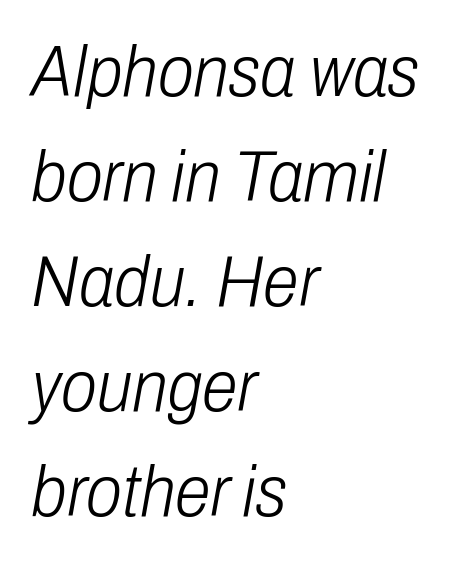
Yep, that's italic — everything's leaning. Nothing heavy about these letters — not bold at all. These lines sit exactly where default settings would place them. The rendering uses natural spacing where letterforms have individual widths.
